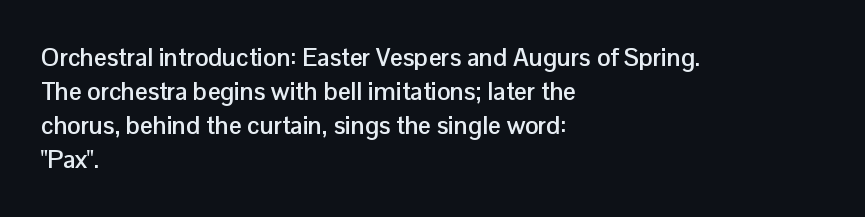
Q: Is the text bold? A: Yes.
Q: Is the text italic (slanted)? A: No, it is upright.
Q: Is the text underlined? A: No.
Q: How is the paragraph aligned? A: Left-aligned.
Q: Is the spacing between letters normal or unusually wide? A: Normal.
Q: Is the spacing between lines tight, normal or loose? A: Normal.
